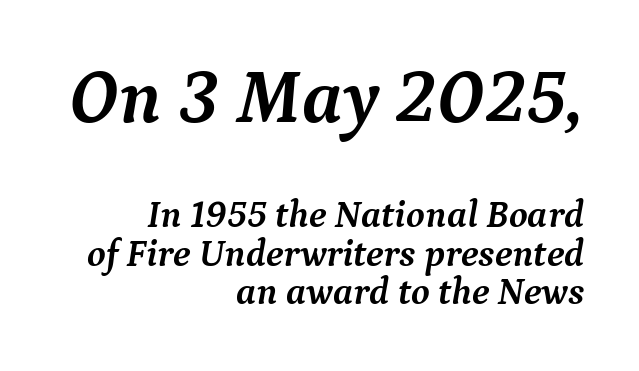
Q: Is the text bold? A: Yes.
Q: Is the text italic (slanted)? A: Yes, it leans right by about 9 degrees.
Q: Is the typeface a serif or a sans-serif typeface? A: Serif.
Q: Is the text underlined? A: No.
Q: How is the paragraph aligned? A: Right-aligned.
Q: Is the spacing between letters normal or unusually wide? A: Normal.
Q: Is the spacing between lines tight, normal or loose? A: Tight.
Q: Which block of text is set in a larger size, the first (top) or the second (bottom)? A: The first (top) one.
Q: Width (condensed, normal, or wide)? A: Normal.
Q: Stroke contrast? A: Medium.
Q: x-height? A: Medium.
Q: Monospaced? A: No.
